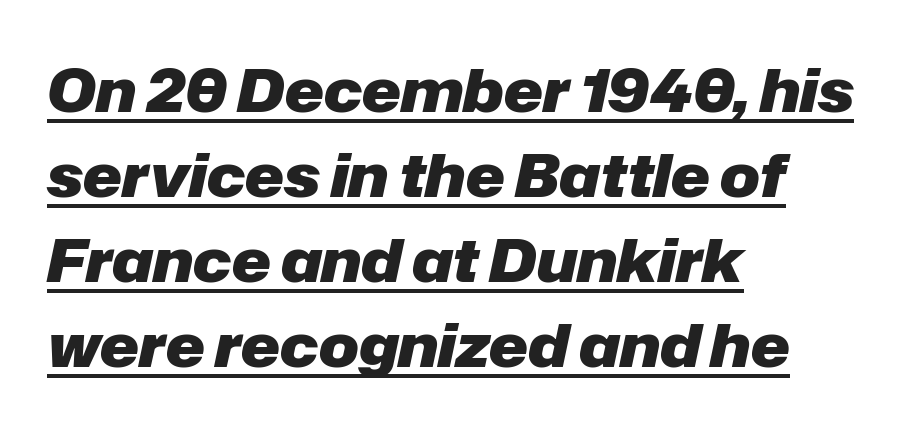
{"italic": "yes", "lean": "right", "slant_degrees": 12, "bold": "yes", "weight": "heavy", "width": "normal", "stroke_contrast": "low", "x_height": "medium", "monospaced": "no", "underline": "yes", "align": "left", "line_spacing": "normal", "line_spacing_ratio": 1.44, "letter_spacing": "normal", "letter_spacing_em": 0.0, "glyph_px": 59}
